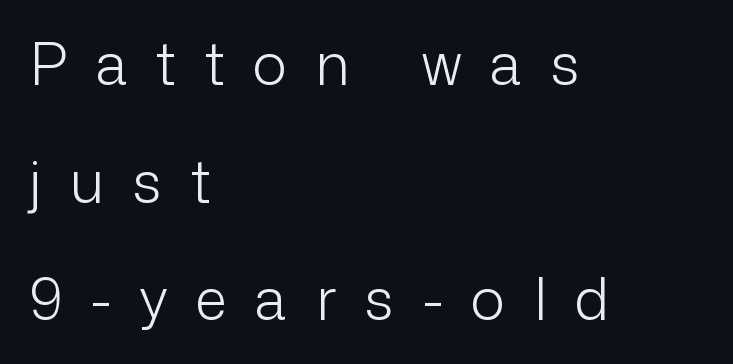
Q: Is the text bold? A: No.
Q: Is the text italic (slanted)? A: No, it is upright.
Q: Is the typeface a serif or a sans-serif typeface? A: Sans-serif.
Q: Is the text underlined? A: No.
Q: How is the paragraph aligned? A: Left-aligned.
Q: Is the spacing between letters normal or unusually wide? A: Unusually wide.
Q: Is the spacing between lines tight, normal or loose? A: Loose.
Q: Width (condensed, normal, or wide)? A: Normal.
Q: Stroke contrast? A: Low.
Q: x-height? A: Medium.
Q: Monospaced? A: No.
